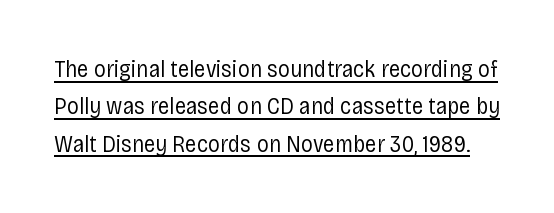
The face looks like a standard text weight, possibly lighter. Underline: present. Ordinary non-slanted type is in use. This block has exactly the height ordinary leading produces. Characters follow at the spacing the type designer built in.
